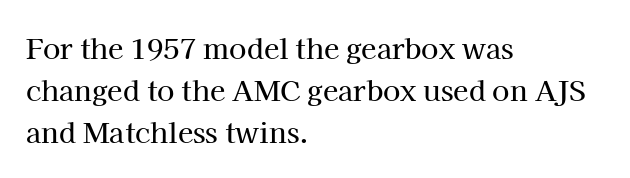
All the whitespace from short lines collects on the right. The designer left line spacing at the default. You could call the tracking neutral — neither tight nor loose. Note the varied advance widths — an 'i' is clearly narrower than an 'm'. The letters stand straight up with perfectly vertical stems.
